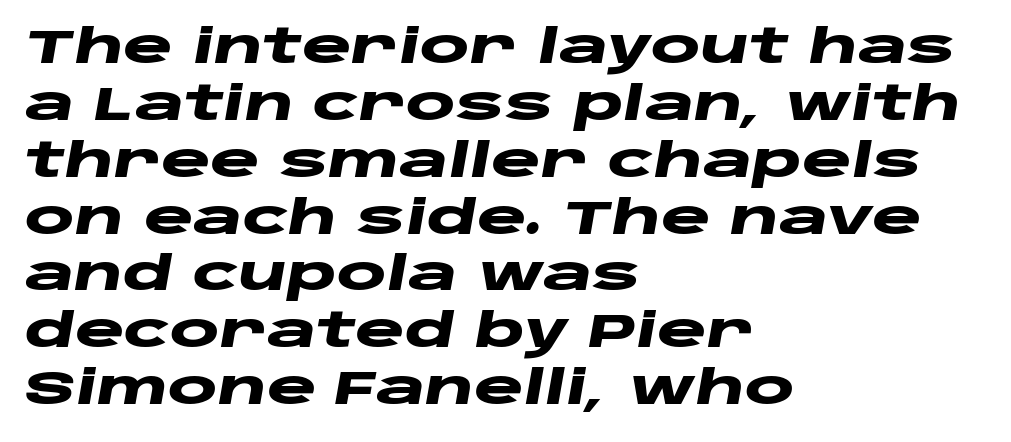
The image shows 47 px heavy, wide type, italic (leaning right); set left-aligned, line spacing 1.21x, normal letter spacing, not underlined; low stroke contrast and a large x-height.
